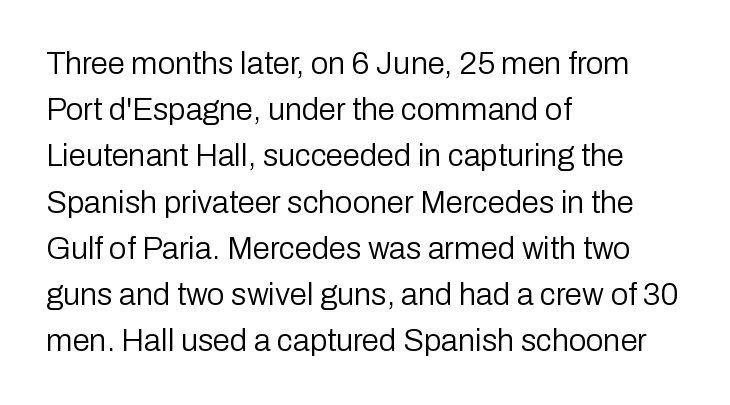
The image shows 31 px regular-weight sans-serif type, upright; set left-aligned, normal line spacing (1.49x), normal letter spacing, not underlined; low stroke contrast and a medium x-height.
